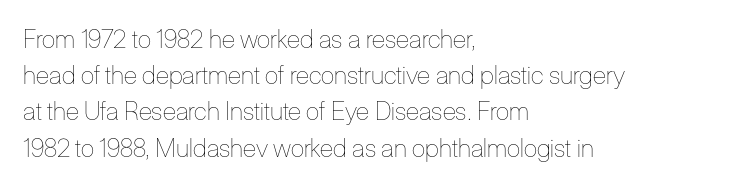
Q: Is the text bold? A: No.
Q: Is the text italic (slanted)? A: No, it is upright.
Q: Is the text underlined? A: No.
Q: How is the paragraph aligned? A: Left-aligned.
Q: Is the spacing between letters normal or unusually wide? A: Normal.
Q: Is the spacing between lines tight, normal or loose? A: Normal.
